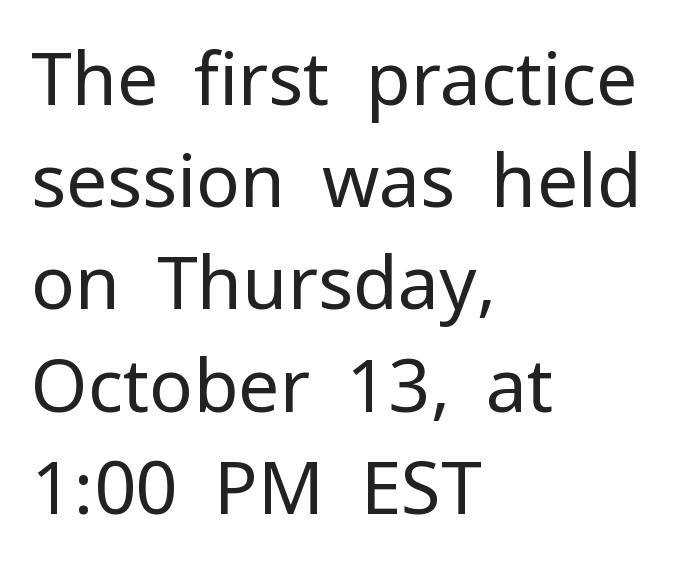
In CSS terms this would be text-align: left. This is the regular roman posture of the typeface. The passage shown is not underscored anywhere. Is this a fixed-width face? No — the glyphs have proportional, varying widths.
